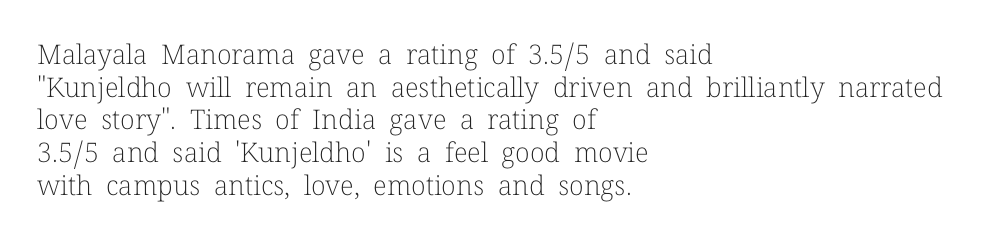
The image shows 27 px text type, upright; set left-aligned, line spacing 1.21x, normal letter spacing, not underlined.
